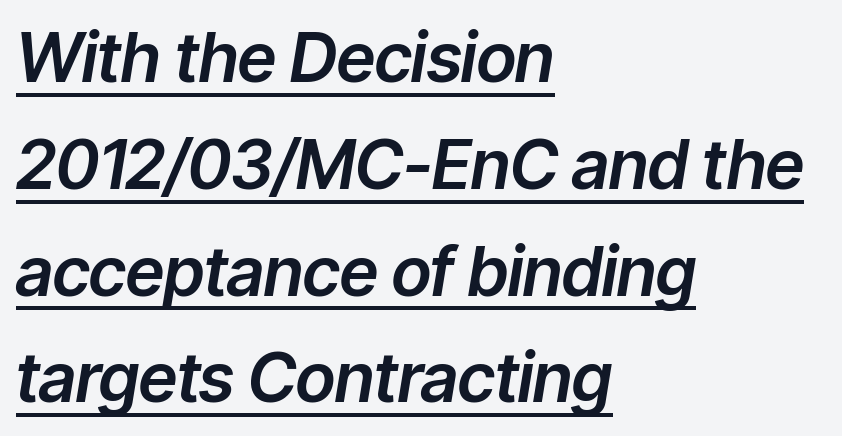
Letter spacing: default. Think of a printed novel: that variable character pitch is what you see here. Does the copy run flush right? No — it runs flush left. The rendering uses a moderate line-height, typical for paragraphs. Emphasis is given by a line drawn under the lettering.
